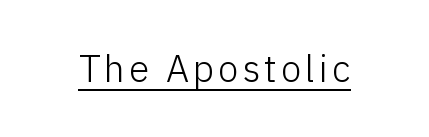
When letters stand straight like this, we call the style roman or upright. The rendered words wear a rule along their underside. Stems and bowls with no extra thickness — not bold. Each letter keeps its own natural width here, so spacing adapts to shape. The designer went with a sans here, leaving each stem footless.
